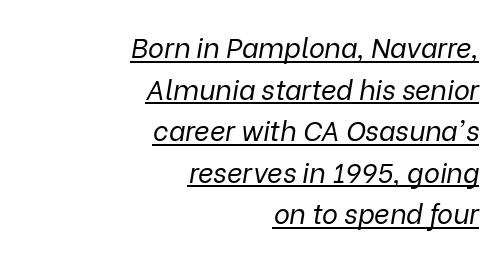
{"italic": "yes", "lean": "right", "slant_degrees": 9, "bold": "no", "underline": "yes", "align": "right", "line_spacing": "normal", "line_spacing_ratio": 1.54, "letter_spacing": "normal", "letter_spacing_em": 0.0, "glyph_px": 27}
